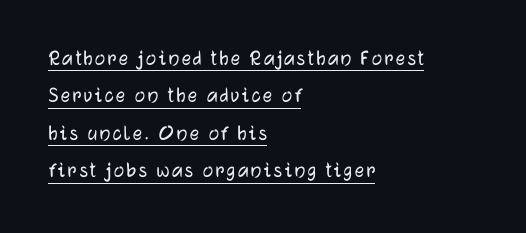
Q: Is the text italic (slanted)? A: No, it is upright.
Q: Is the text underlined? A: Yes.
Q: How is the paragraph aligned? A: Left-aligned.
Q: Is the spacing between lines tight, normal or loose? A: Normal.
